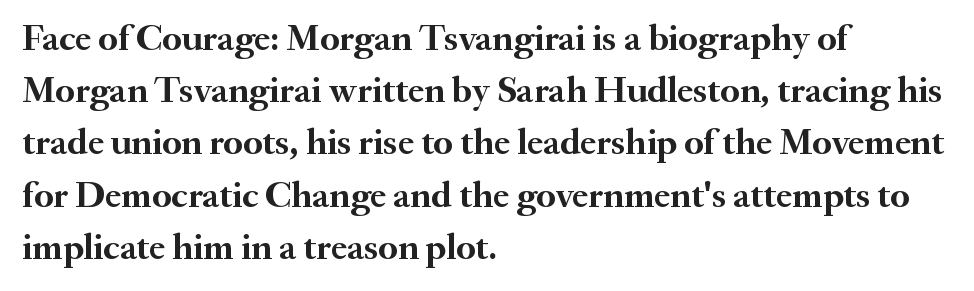
The image shows 37 px semibold serif type, upright; set left-aligned, normal line spacing (1.41x), normal letter spacing, not underlined; medium stroke contrast and a small x-height.
